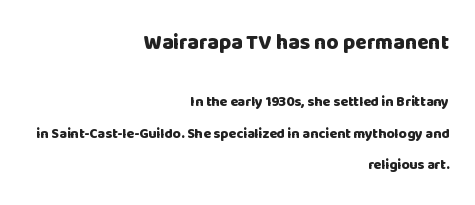
What's the leading like? Stretched, with rows far apart. Caption: bold face, heavy strokes. Short note: letters normally spaced. Underline: absent.
